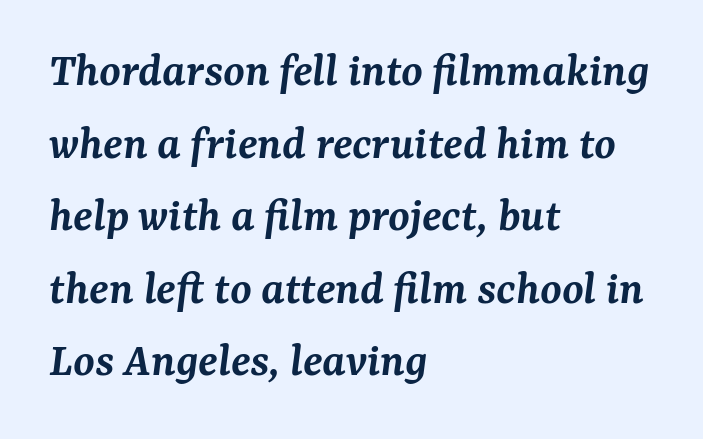
The face used here is proportionally spaced, like ordinary book or web type. A typesetter would call this zero additional tracking. A bit beefed up — I'd call it semibold rather than bold. Italic? Definitely — the glyphs are oblique. Leftover space on each line is placed entirely after the last word.
